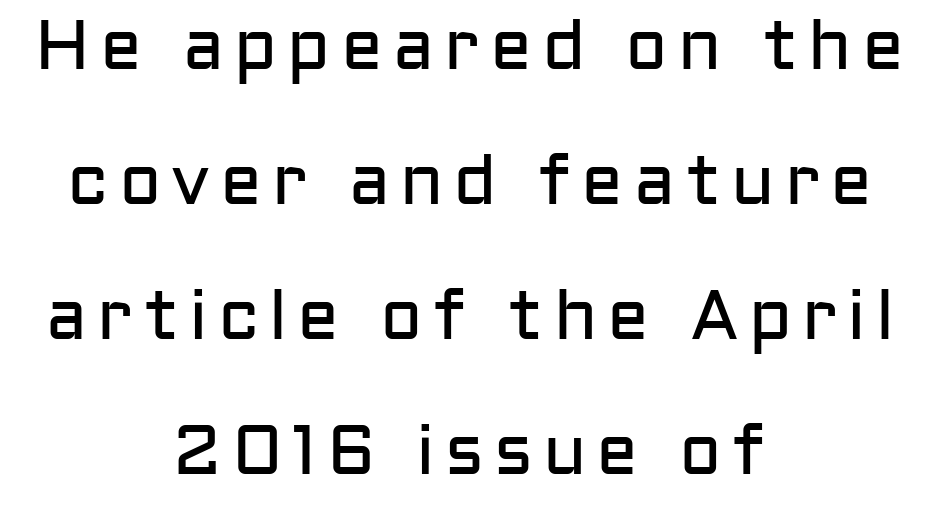
{"serif": "no", "italic": "no", "bold": "no", "weight": "regular", "width": "normal", "stroke_contrast": "low", "x_height": "medium", "monospaced": "no", "underline": "no", "align": "center", "line_spacing": "loose", "line_spacing_ratio": 1.93, "glyph_px": 70}
